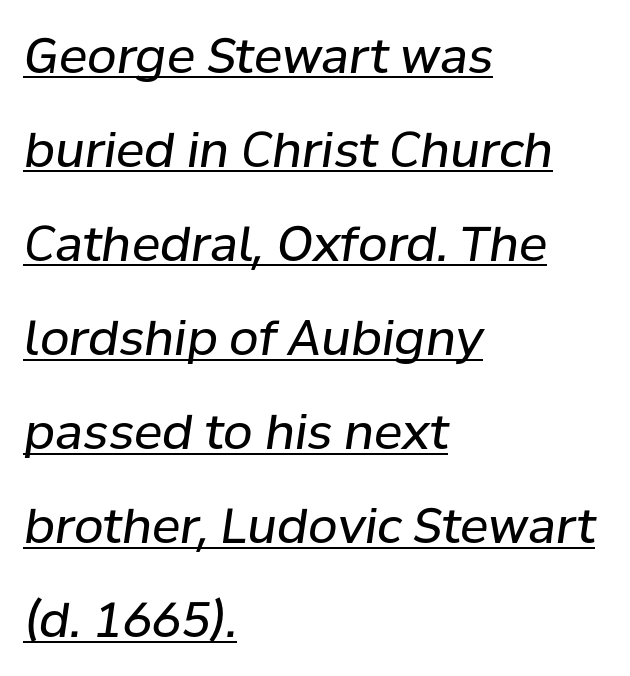
The image shows 48 px regular-weight type, italic (leaning right); set left-aligned, loose line spacing (1.96x), normal letter spacing, underlined; low stroke contrast and a medium x-height.
